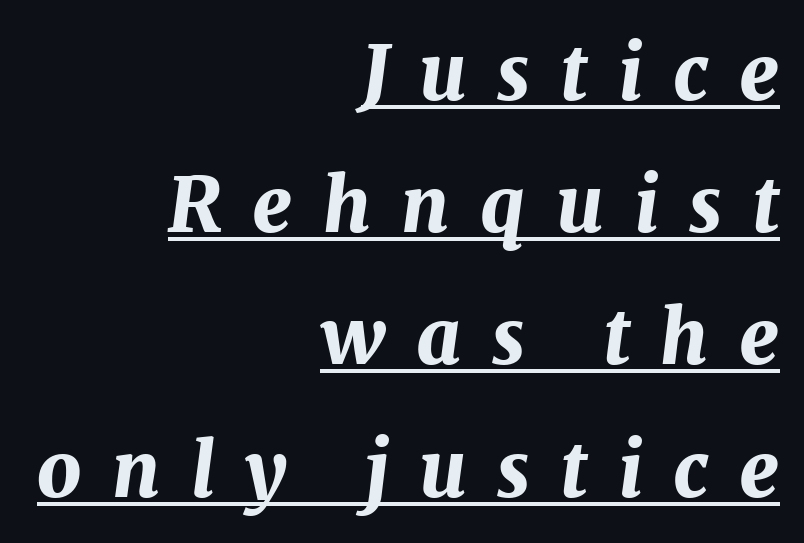
Teacher's note: observe the even right margin — that is flush-right alignment. You can tell it's italic because the verticals aren't actually vertical. Characters follow at a spacing far wider than the type designer built in. The rendering uses a bold face; every stroke is thick and dark. Is this a fixed-width face? No — the glyphs have proportional, varying widths. This sample carries an underscore along the baseline area.
